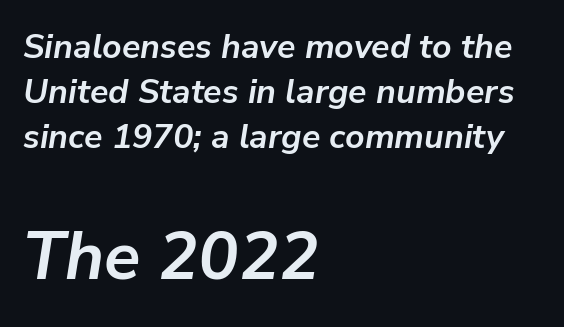
Q: Is the text bold? A: Yes.
Q: Is the text italic (slanted)? A: Yes, it leans right by about 9 degrees.
Q: Is the text underlined? A: No.
Q: How is the paragraph aligned? A: Left-aligned.
Q: Is the spacing between letters normal or unusually wide? A: Normal.
Q: Is the spacing between lines tight, normal or loose? A: Normal.
Q: Which block of text is set in a larger size, the first (top) or the second (bottom)? A: The second (bottom) one.
Q: Width (condensed, normal, or wide)? A: Normal.
Q: Stroke contrast? A: Low.
Q: x-height? A: Medium.
Q: Monospaced? A: No.
